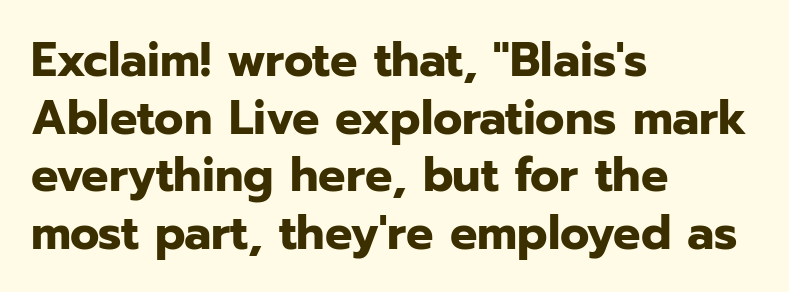
The image shows 48 px bold sans-serif type, upright; set left-aligned, line spacing 1.2x, normal letter spacing, not underlined; low stroke contrast and a medium x-height.
